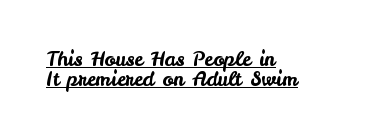
{"underline": "yes", "align": "left", "line_spacing": "tight", "line_spacing_ratio": 0.99, "letter_spacing": "normal", "letter_spacing_em": 0.0, "glyph_px": 20}
